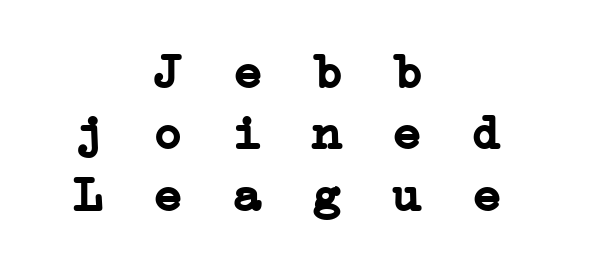
The image shows 50 px semibold, wide serif type, monospaced; set centered, line spacing 1.23x, unusually wide letter spacing (+0.39 em), not underlined; low stroke contrast and a medium x-height.
